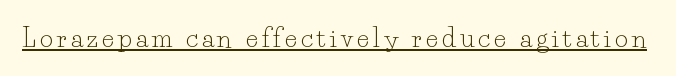
{"italic": "no", "bold": "no", "underline": "yes", "glyph_px": 25}
